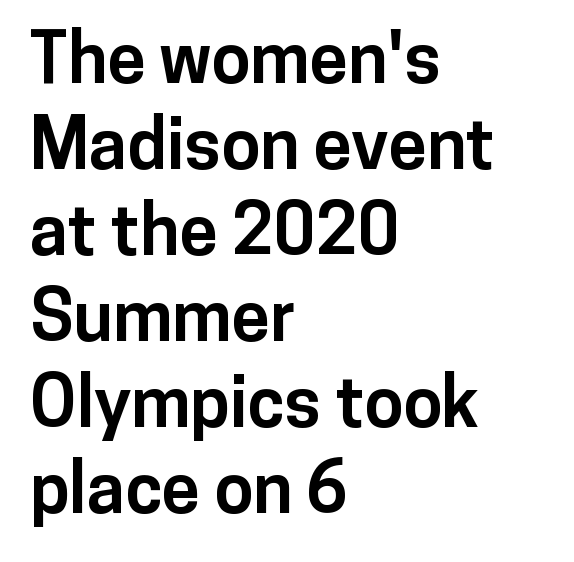
Q: Is the text bold? A: Yes.
Q: Is the text italic (slanted)? A: No, it is upright.
Q: Is the typeface a serif or a sans-serif typeface? A: Sans-serif.
Q: Is the text underlined? A: No.
Q: How is the paragraph aligned? A: Left-aligned.
Q: Is the spacing between letters normal or unusually wide? A: Normal.
Q: Width (condensed, normal, or wide)? A: Normal.
Q: Stroke contrast? A: Low.
Q: x-height? A: Medium.
Q: Monospaced? A: No.
